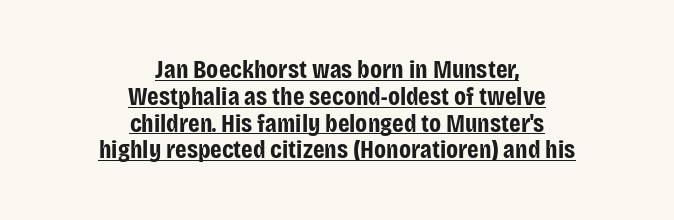
{"italic": "no", "bold": "yes", "underline": "yes", "align": "center", "line_spacing": "tight", "line_spacing_ratio": 1.03, "letter_spacing": "normal", "letter_spacing_em": 0.0, "glyph_px": 26}
